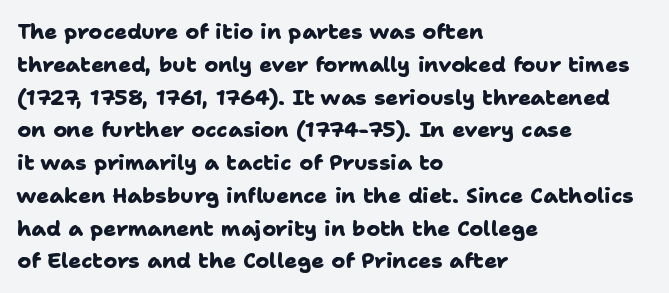
{"bold": "yes", "underline": "no", "align": "left", "line_spacing": "normal", "line_spacing_ratio": 1.56, "letter_spacing": "normal", "letter_spacing_em": 0.0, "glyph_px": 21}
